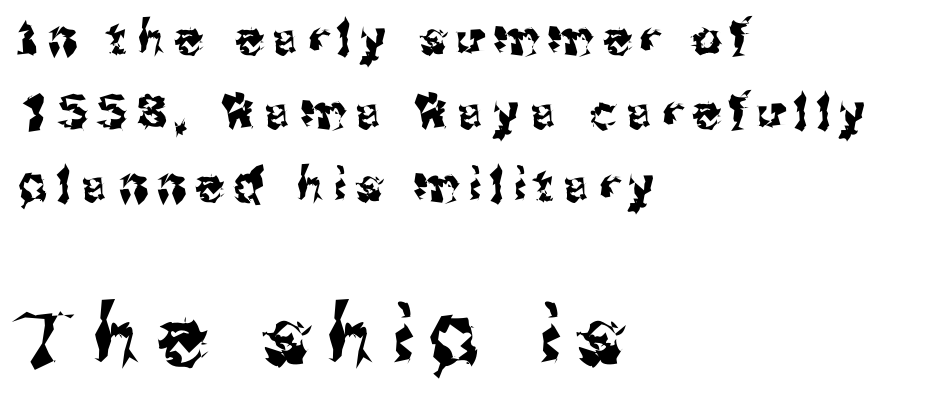
Is the lower block the larger one? Yes — the lower block carries the bigger type. The block of text has a typical density, with ordinary space between rows. A classic flush-left, rag-right setting is used for this passage. The letters stand upright; this is a roman face.
